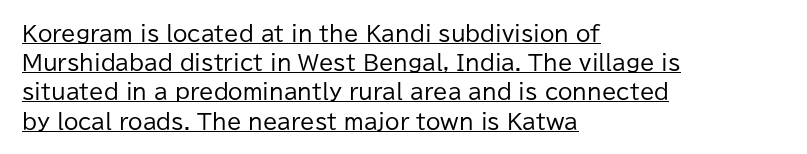
{"italic": "no", "bold": "no", "underline": "yes", "align": "left", "line_spacing": "normal", "line_spacing_ratio": 1.39, "letter_spacing": "normal", "letter_spacing_em": 0.0, "glyph_px": 21}
